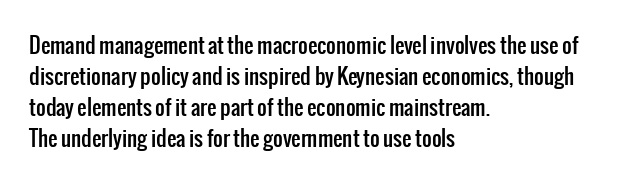
There is no visible air inserted between adjacent glyphs. Alignment: flush left. The words here are not underlined. The axis of the letterforms is exactly vertical. The designer left line spacing at the default.
